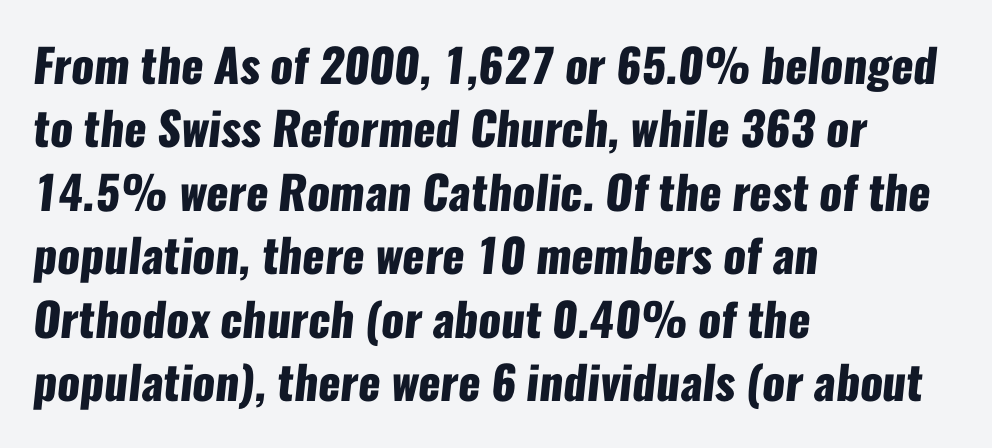
The image shows 46 px heavy, condensed sans-serif type; set left-aligned, normal line spacing (1.38x), normal letter spacing, not underlined; low stroke contrast and a medium x-height.
